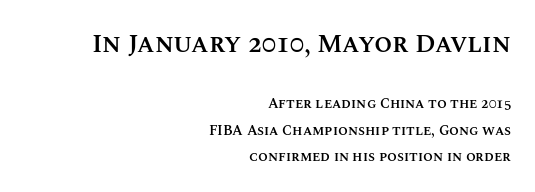
{"italic": "no", "bold": "semi", "underline": "no", "align": "right", "line_spacing_ratio": 1.87, "letter_spacing": "normal", "letter_spacing_em": 0.0, "larger_block": "first", "size_ratio": 1.86, "glyph_px": 26}
